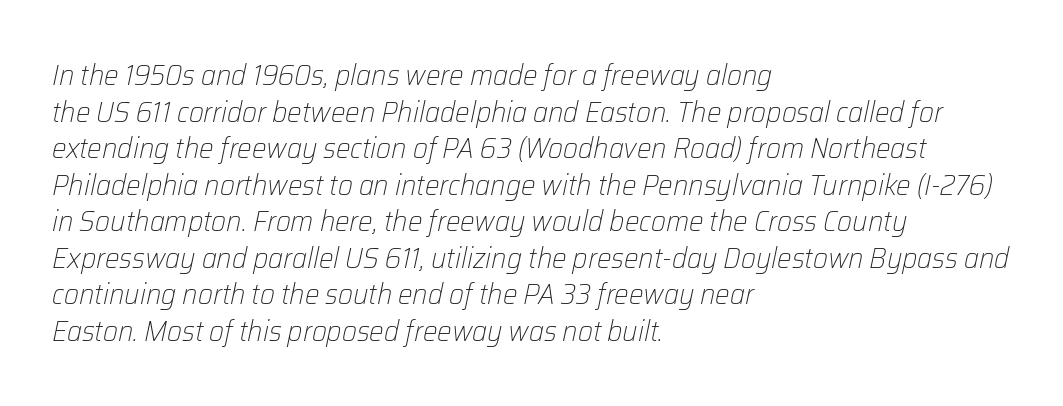
Has an underline been added? It has not. These lines were composed using italics. Typeset ragged right — the left edge is the straight one. This is not heavy type; no bold has been used. A typesetter would call this leading conventional body-copy spacing. The letters sit at their default tracking, neither squeezed nor spread.
